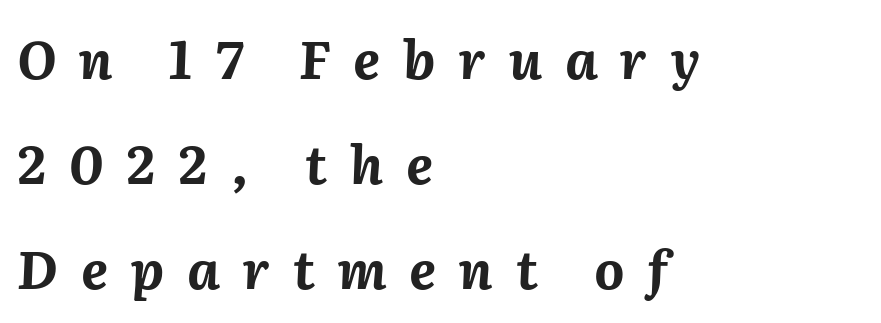
Q: Is the text bold? A: Yes.
Q: Is the text italic (slanted)? A: Yes, it leans right by about 2 degrees.
Q: Is the text underlined? A: No.
Q: How is the paragraph aligned? A: Left-aligned.
Q: Is the spacing between letters normal or unusually wide? A: Unusually wide.
Q: Is the spacing between lines tight, normal or loose? A: Loose.
Q: Width (condensed, normal, or wide)? A: Normal.
Q: Stroke contrast? A: Medium.
Q: x-height? A: Medium.
Q: Monospaced? A: No.
